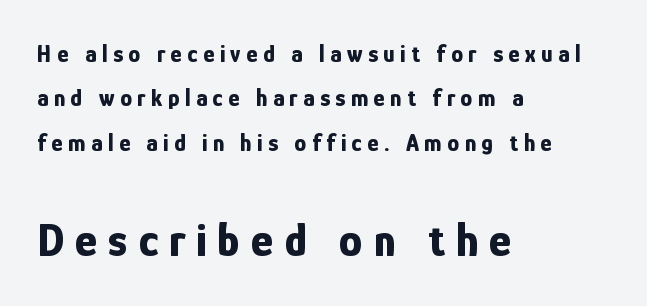
This is sans-serif lettering, the kind often seen on screens and signage. This is heavy type, rendered in bold. Check under the words: just untouched page. The face used here is proportionally spaced, like ordinary book or web type. Characters remain perfectly vertical along every line. Larger block? The one below; the one above is distinctly smaller.
